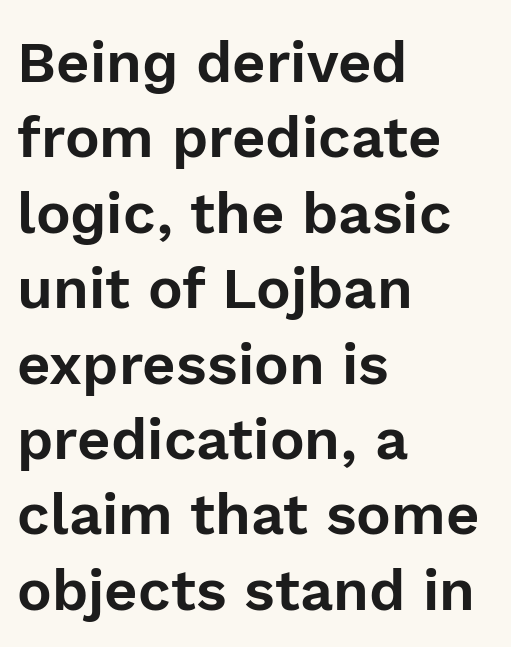
{"serif": "no", "italic": "no", "width": "normal", "x_height": "medium", "monospaced": "no", "underline": "no", "align": "left", "line_spacing": "normal", "line_spacing_ratio": 1.3, "letter_spacing": "normal", "letter_spacing_em": 0.0, "glyph_px": 58}
